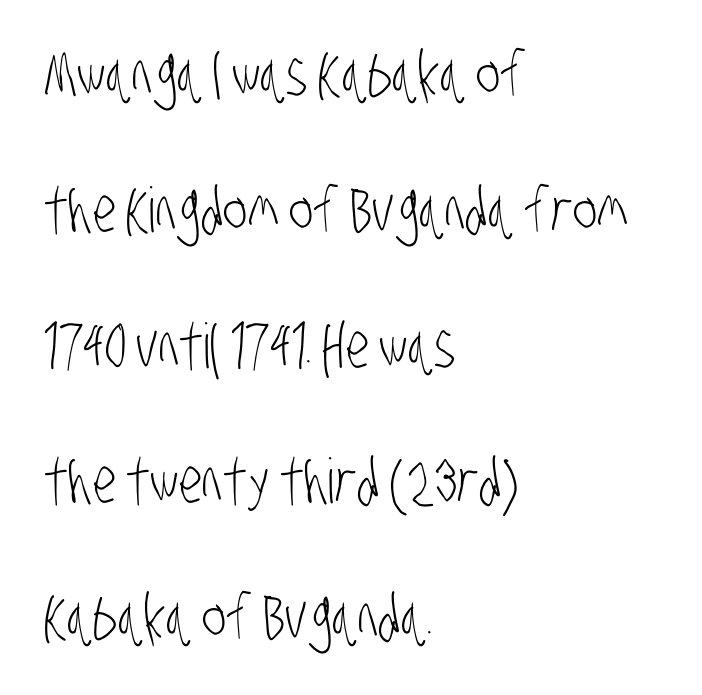
Q: Is the text bold? A: No.
Q: Is the typeface a serif or a sans-serif typeface? A: Sans-serif.
Q: Is the text underlined? A: No.
Q: How is the paragraph aligned? A: Left-aligned.
Q: Is the spacing between letters normal or unusually wide? A: Normal.
Q: Is the spacing between lines tight, normal or loose? A: Loose.
Q: Width (condensed, normal, or wide)? A: Condensed.
Q: Stroke contrast? A: Low.
Q: x-height? A: Large.
Q: Monospaced? A: No.
